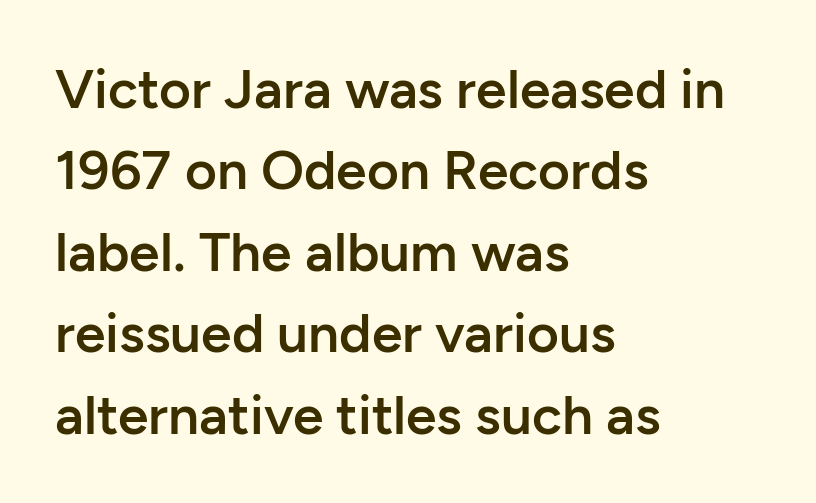
The image shows 55 px semibold sans-serif type, upright; set left-aligned, normal line spacing (1.48x), normal letter spacing, not underlined; low stroke contrast and a medium x-height.
